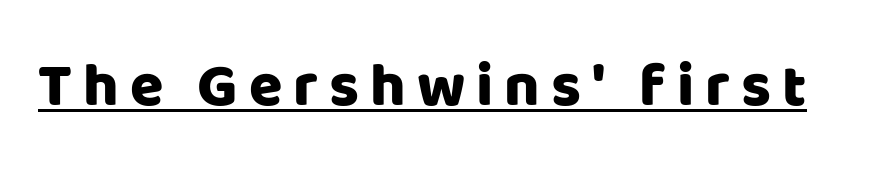
{"serif": "no", "italic": "no", "width": "normal", "stroke_contrast": "low", "x_height": "large", "monospaced": "no", "underline": "yes", "glyph_px": 61}
